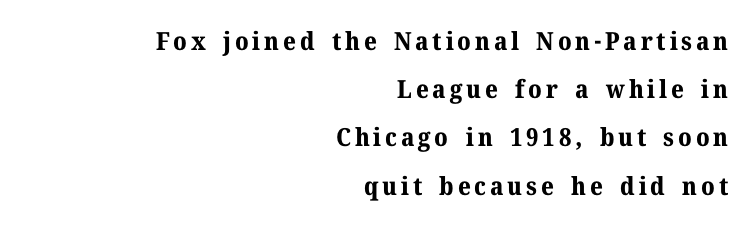
Only glyphs here, with clear space below each row. Whoever set this chose breathing room over compactness in the vertical rhythm. In terms of weight, the rendering is a true, heavy bold. Line endings align vertically; line beginnings do not. No italicization has been applied; the sample stays upright.
